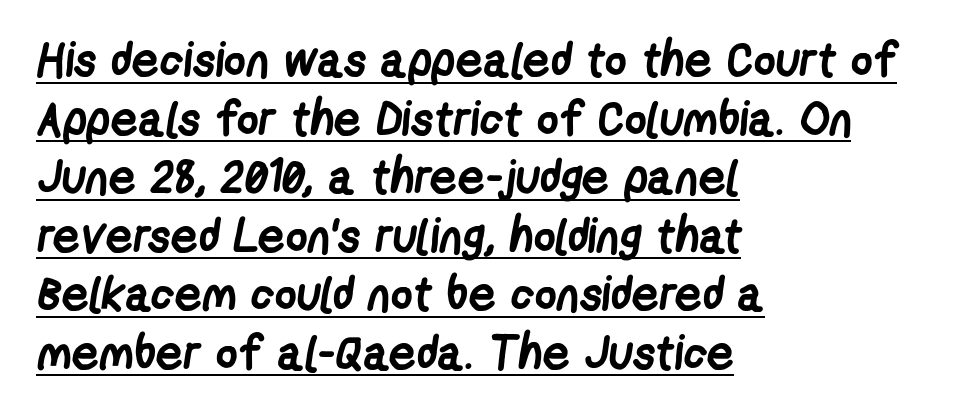
The image shows 48 px semibold, condensed sans-serif type; set left-aligned, line spacing 1.22x, normal letter spacing, underlined; low stroke contrast and a medium x-height.
